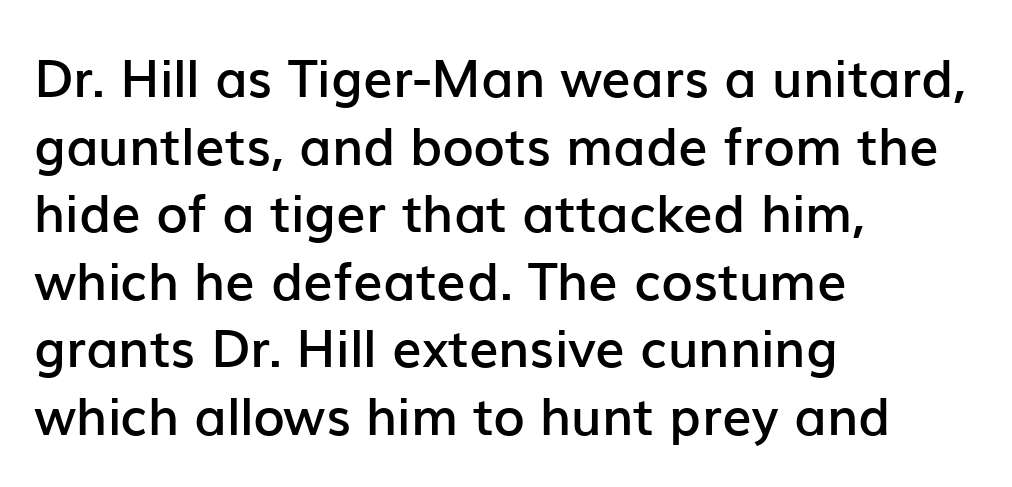
The image shows 52 px semibold sans-serif type, upright; set left-aligned, normal line spacing (1.3x), normal letter spacing, not underlined; low stroke contrast and a medium x-height.
